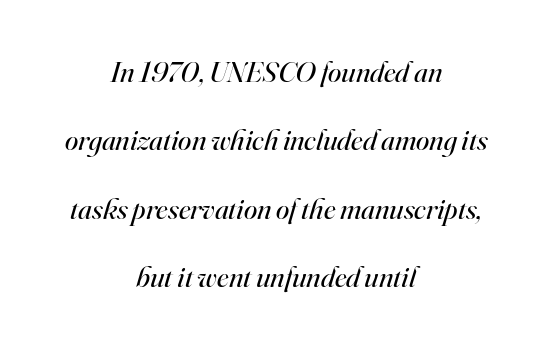
This sample uses a serif face. The vertical gap from one line to the next is large. Nobody drew a line under any word here. The type is set solid horizontally, with unmodified tracking.
